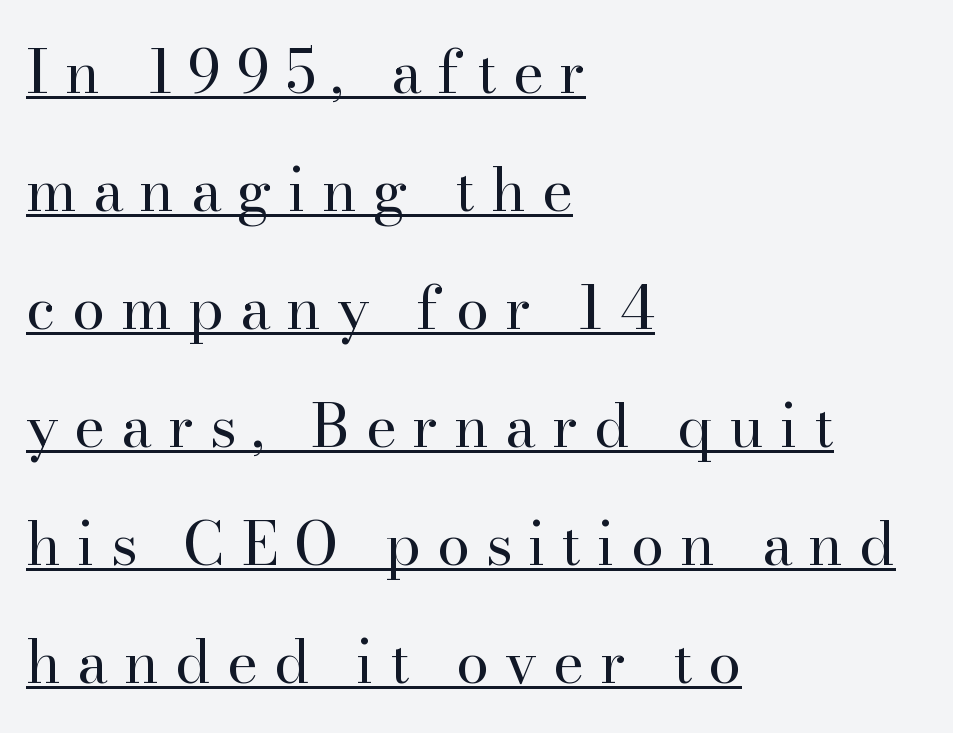
Q: Is the text bold? A: No.
Q: Is the text italic (slanted)? A: No, it is upright.
Q: Is the typeface a serif or a sans-serif typeface? A: Serif.
Q: Is the text underlined? A: Yes.
Q: How is the paragraph aligned? A: Left-aligned.
Q: Is the spacing between letters normal or unusually wide? A: Unusually wide.
Q: Is the spacing between lines tight, normal or loose? A: Loose.
Q: Width (condensed, normal, or wide)? A: Normal.
Q: Stroke contrast? A: High.
Q: x-height? A: Small.
Q: Monospaced? A: No.
